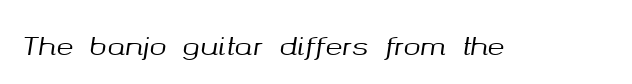
The image shows 26 px text type, italic (leaning right); set normal letter spacing, not underlined.
